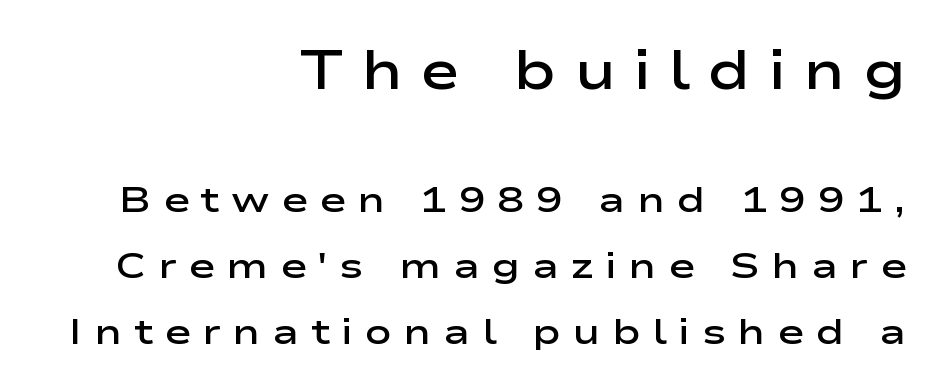
Which chunk is bigger? The first one — the top block dwarfs the bottom. The typography opts for an upright posture over an oblique one. Short and long lines alike share a common ending point at right. Look at the stroke-to-counter ratio: somewhat heavy, a semibold.
